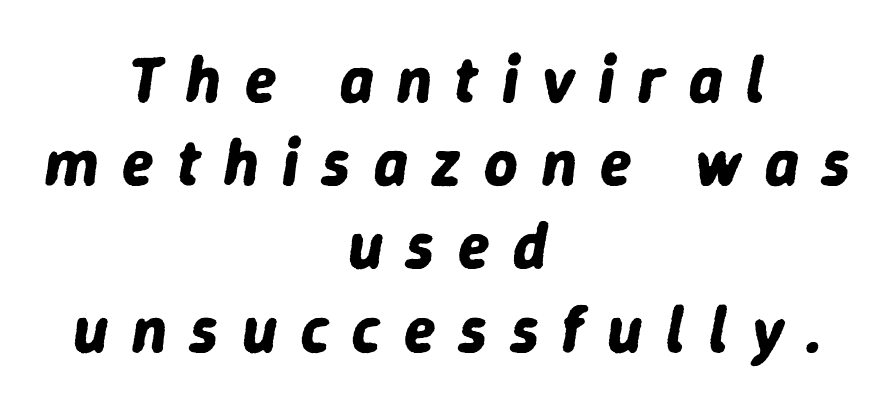
{"italic": "yes", "lean": "right", "slant_degrees": 9, "bold": "yes", "weight": "bold", "width": "normal", "stroke_contrast": "low", "x_height": "medium", "monospaced": "no", "underline": "no", "align": "center", "line_spacing": "normal", "line_spacing_ratio": 1.28, "letter_spacing": "wide", "letter_spacing_em": 0.36, "glyph_px": 65}
